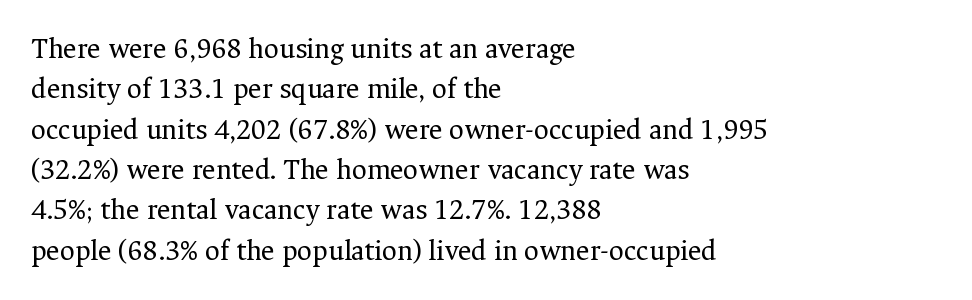
{"serif": "yes", "italic": "no", "bold": "no", "weight": "regular", "width": "normal", "stroke_contrast": "medium", "x_height": "medium", "monospaced": "no", "underline": "no", "align": "left", "line_spacing": "normal", "line_spacing_ratio": 1.39, "letter_spacing": "normal", "letter_spacing_em": 0.0, "glyph_px": 29}
